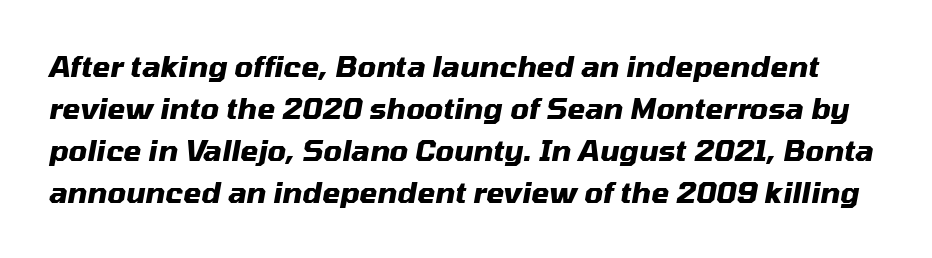
Q: Is the text bold? A: Yes.
Q: Is the text italic (slanted)? A: Yes, it leans right by about 10 degrees.
Q: Is the text underlined? A: No.
Q: Is the spacing between letters normal or unusually wide? A: Normal.
Q: Is the spacing between lines tight, normal or loose? A: Normal.
Q: Width (condensed, normal, or wide)? A: Normal.
Q: Stroke contrast? A: Medium.
Q: x-height? A: Medium.
Q: Monospaced? A: No.
